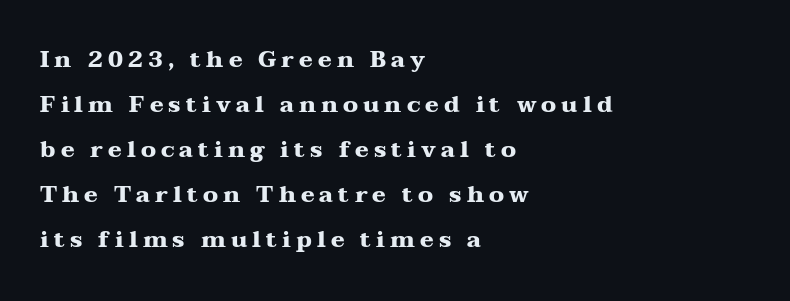
Q: Is the text bold? A: Yes.
Q: Is the text italic (slanted)? A: No, it is upright.
Q: Is the text underlined? A: No.
Q: How is the paragraph aligned? A: Left-aligned.
Q: Is the spacing between letters normal or unusually wide? A: Unusually wide.
Q: Is the spacing between lines tight, normal or loose? A: Loose.
